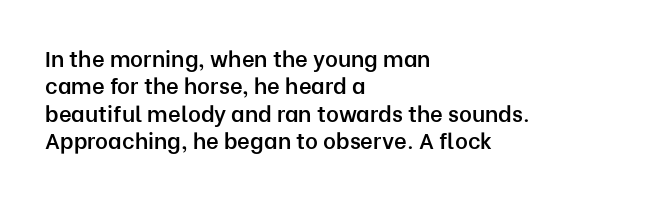
{"italic": "no", "bold": "semi", "underline": "no", "align": "left", "line_spacing": "normal", "line_spacing_ratio": 1.25, "letter_spacing": "normal", "letter_spacing_em": 0.0, "glyph_px": 22}
